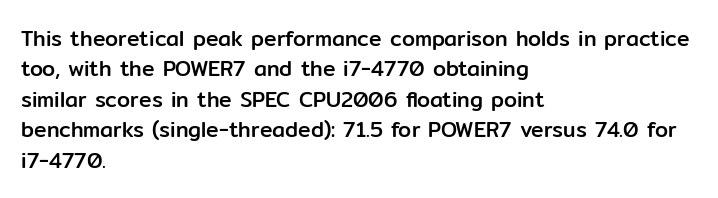
The image shows 21 px text type, upright; set left-aligned, normal line spacing (1.45x), normal letter spacing, not underlined.
